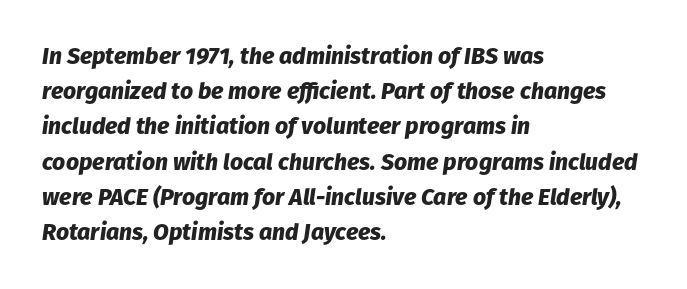
Rule under the text: the space is simply empty. Baseline-to-baseline distance is the conventional proportion of letter height. The font is running at its bold setting. Is the block centered? No — it sits flush against the left margin. Rendered with sloped, italic letterforms. The line texture is even and compact thanks to regular tracking.
